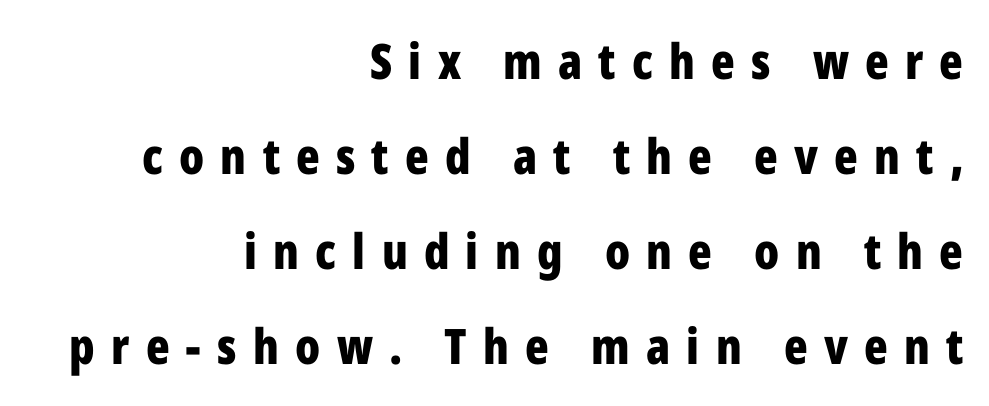
{"serif": "no", "italic": "no", "bold": "yes", "weight": "bold", "width": "condensed", "stroke_contrast": "low", "x_height": "medium", "monospaced": "no", "underline": "no", "align": "right", "line_spacing": "loose", "line_spacing_ratio": 1.94, "letter_spacing": "wide", "letter_spacing_em": 0.33, "glyph_px": 49}
